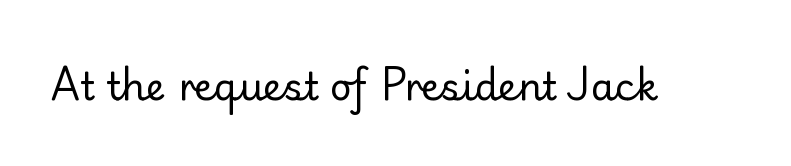
Q: Is the text bold? A: No.
Q: Is the text italic (slanted)? A: No, it is upright.
Q: Is the typeface a serif or a sans-serif typeface? A: Sans-serif.
Q: Is the text underlined? A: No.
Q: Is the spacing between letters normal or unusually wide? A: Normal.
Q: Width (condensed, normal, or wide)? A: Normal.
Q: Stroke contrast? A: Low.
Q: x-height? A: Small.
Q: Monospaced? A: No.
